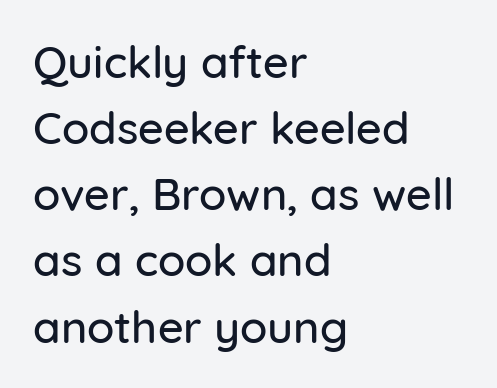
The image shows 45 px sans-serif type, upright; set left-aligned, normal line spacing (1.47x), normal letter spacing, not underlined; low stroke contrast and a medium x-height.
